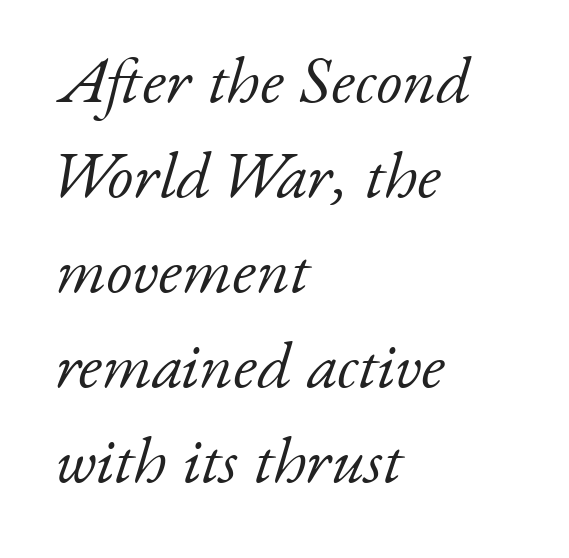
Q: Is the text bold? A: No.
Q: Is the text italic (slanted)? A: Yes, it leans right by about 17 degrees.
Q: Is the typeface a serif or a sans-serif typeface? A: Serif.
Q: Is the text underlined? A: No.
Q: How is the paragraph aligned? A: Left-aligned.
Q: Is the spacing between letters normal or unusually wide? A: Normal.
Q: Is the spacing between lines tight, normal or loose? A: Normal.
Q: Width (condensed, normal, or wide)? A: Normal.
Q: Stroke contrast? A: Low.
Q: x-height? A: Small.
Q: Monospaced? A: No.
